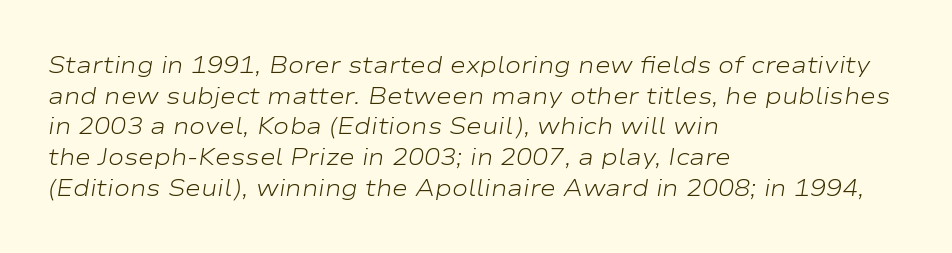
{"italic": "yes", "lean": "right", "slant_degrees": 9, "bold": "no", "underline": "no", "align": "left", "line_spacing": "normal", "line_spacing_ratio": 1.28, "letter_spacing": "normal", "letter_spacing_em": 0.0, "glyph_px": 24}
